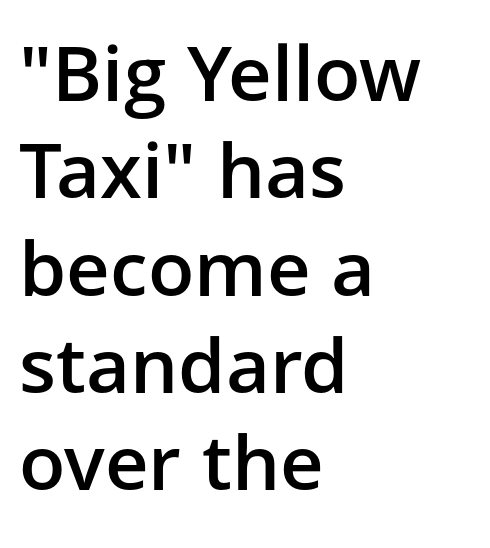
Q: Is the text bold? A: Semi-bold.
Q: Is the text italic (slanted)? A: No, it is upright.
Q: Is the typeface a serif or a sans-serif typeface? A: Sans-serif.
Q: Is the text underlined? A: No.
Q: How is the paragraph aligned? A: Left-aligned.
Q: Is the spacing between letters normal or unusually wide? A: Normal.
Q: Is the spacing between lines tight, normal or loose? A: Normal.
Q: Width (condensed, normal, or wide)? A: Normal.
Q: Stroke contrast? A: Low.
Q: x-height? A: Medium.
Q: Monospaced? A: No.
